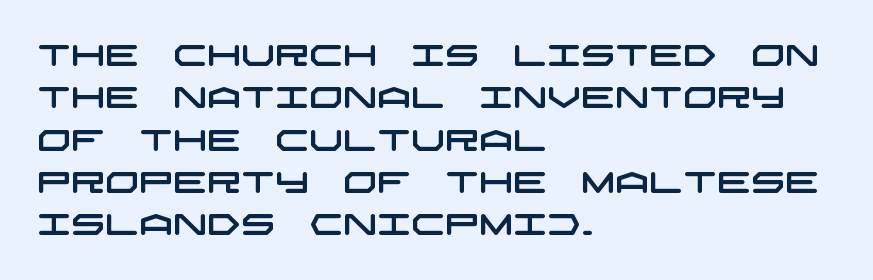
Descender tails drop into unmarked territory. The passage shown is typeset with a sans-serif family. Nobody touched the tracking dial on this one. Where is the straight margin? On the left. These lines sit exactly where default settings would place them.
